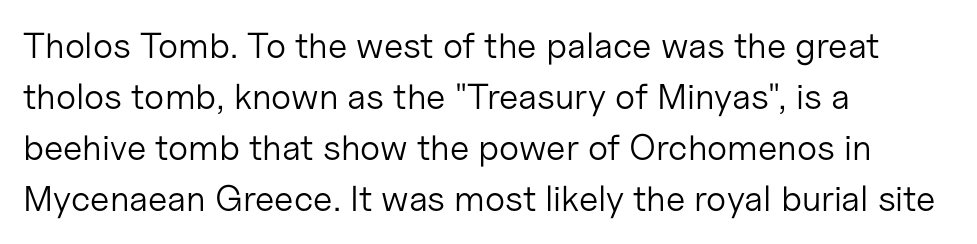
The image shows 36 px light sans-serif type, upright; set left-aligned, normal line spacing (1.42x), normal letter spacing, not underlined; low stroke contrast and a medium x-height.
